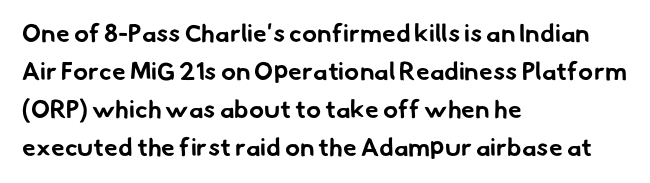
{"bold": "yes", "underline": "no", "align": "left", "line_spacing": "normal", "line_spacing_ratio": 1.52, "letter_spacing": "normal", "letter_spacing_em": 0.0, "glyph_px": 25}
